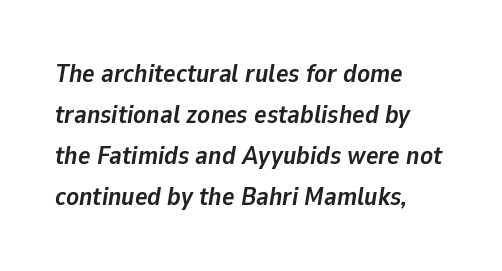
Q: Is the text bold? A: Yes.
Q: Is the text italic (slanted)? A: Yes, it leans right by about 9 degrees.
Q: Is the text underlined? A: No.
Q: How is the paragraph aligned? A: Left-aligned.
Q: Is the spacing between letters normal or unusually wide? A: Normal.
Q: Is the spacing between lines tight, normal or loose? A: Normal.
